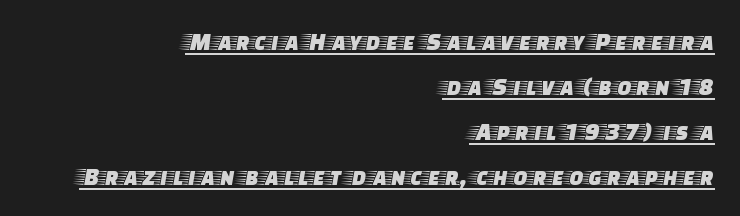
{"underline": "yes", "align": "right", "line_spacing_ratio": 1.73, "letter_spacing": "normal", "letter_spacing_em": 0.0, "glyph_px": 26}
